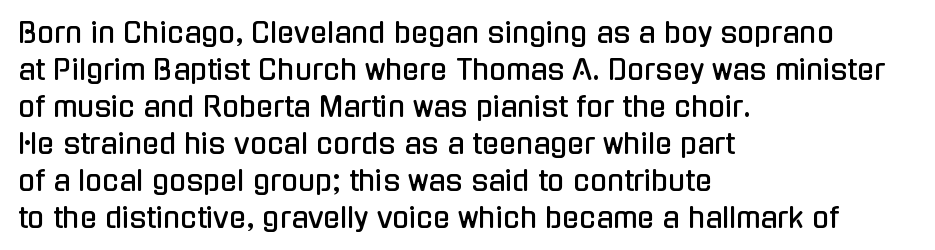
{"serif": "no", "italic": "no", "width": "condensed", "stroke_contrast": "low", "x_height": "medium", "monospaced": "no", "underline": "no", "align": "left", "line_spacing": "normal", "line_spacing_ratio": 1.32, "letter_spacing": "normal", "letter_spacing_em": 0.0, "glyph_px": 28}
